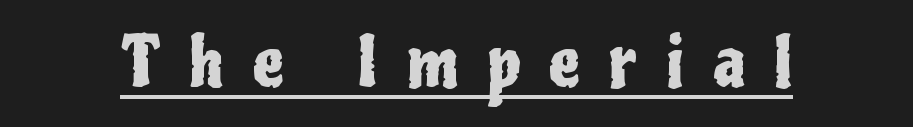
Varying glyph widths throughout — classic text-font behaviour. Ordinary non-slanted type is in use. Is there an underline? Yes — a line sits under the letters. There is plenty of visible air inserted between adjacent glyphs.
